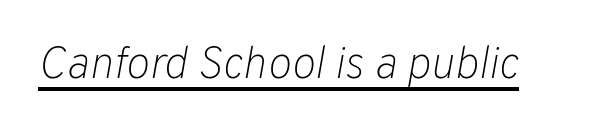
The image shows 45 px light type, italic (leaning right); set normal letter spacing, underlined; low stroke contrast and a medium x-height.
